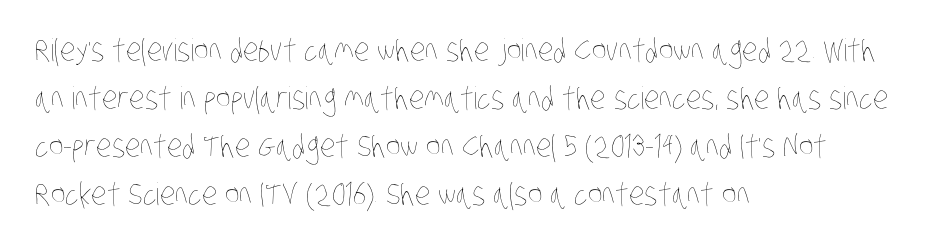
Q: Is the text bold? A: No.
Q: Is the text underlined? A: No.
Q: How is the paragraph aligned? A: Left-aligned.
Q: Is the spacing between letters normal or unusually wide? A: Normal.
Q: Is the spacing between lines tight, normal or loose? A: Normal.
Q: Width (condensed, normal, or wide)? A: Condensed.
Q: Stroke contrast? A: Low.
Q: x-height? A: Large.
Q: Monospaced? A: No.
